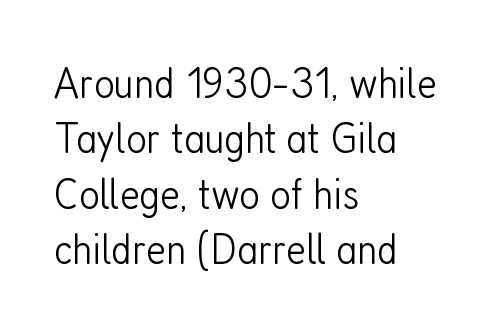
{"serif": "no", "italic": "no", "bold": "no", "weight": "light", "width": "condensed", "stroke_contrast": "low", "x_height": "medium", "monospaced": "no", "underline": "no", "align": "left", "line_spacing_ratio": 1.23, "letter_spacing": "normal", "letter_spacing_em": 0.0, "glyph_px": 45}
